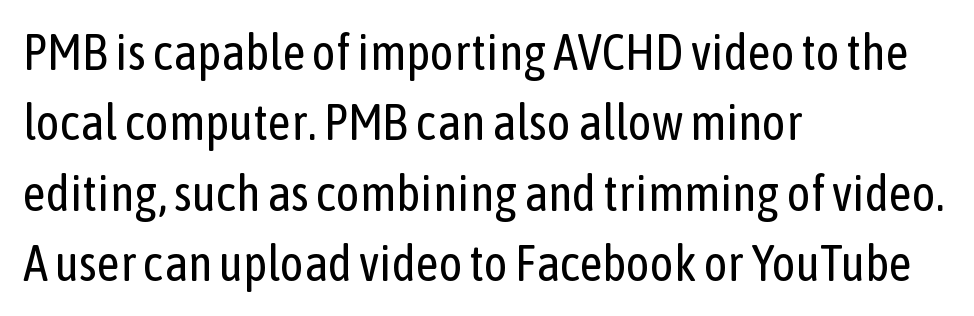
Glance below the letters and you will spot only blank space. Spacing verdict: proportional, widths tailored to each character. Inter-character spacing is left at the font's built-in metrics. On a weight scale, this lands at 450 or below.
